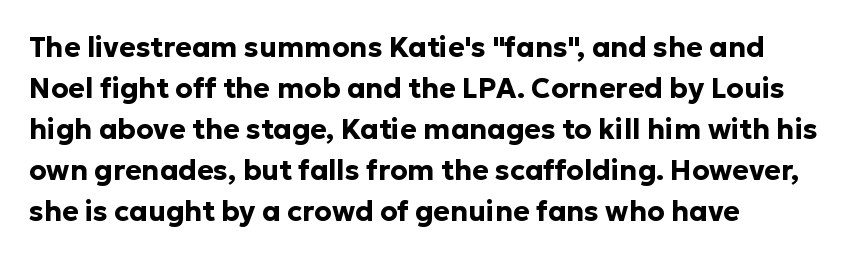
{"serif": "no", "italic": "no", "bold": "yes", "weight": "bold", "width": "normal", "stroke_contrast": "low", "x_height": "medium", "monospaced": "no", "underline": "no", "align": "left", "line_spacing": "normal", "line_spacing_ratio": 1.46, "letter_spacing": "normal", "letter_spacing_em": 0.0, "glyph_px": 28}
